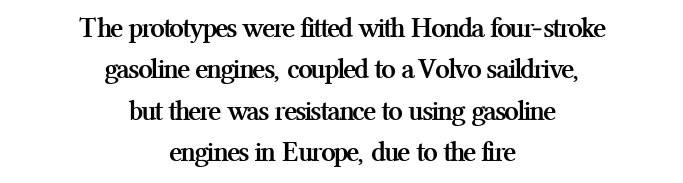
{"serif": "yes", "italic": "no", "bold": "yes", "weight": "semibold", "width": "normal", "stroke_contrast": "medium", "x_height": "medium", "monospaced": "no", "underline": "no", "align": "center", "line_spacing": "normal", "line_spacing_ratio": 1.43, "letter_spacing": "normal", "letter_spacing_em": 0.0, "glyph_px": 29}
